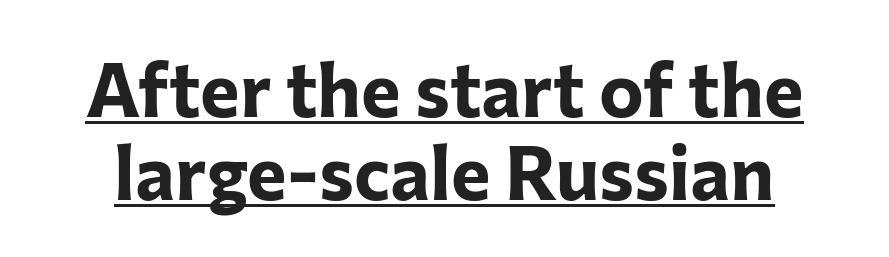
{"serif": "no", "italic": "no", "bold": "yes", "weight": "bold", "width": "normal", "stroke_contrast": "low", "x_height": "medium", "monospaced": "no", "underline": "yes", "line_spacing": "tight", "line_spacing_ratio": 1.11, "letter_spacing": "normal", "letter_spacing_em": 0.0, "glyph_px": 75}
